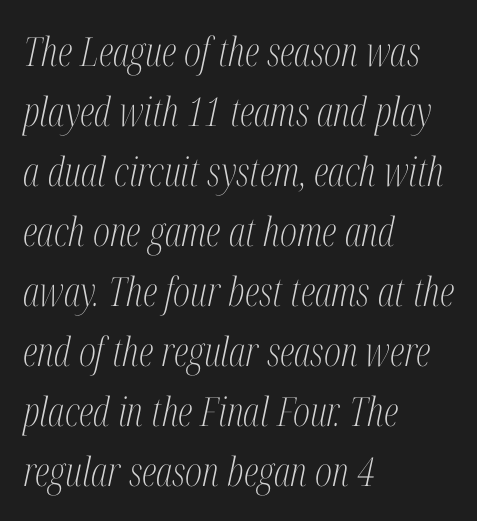
The space beneath each line is pristine and unruled. The font sits on the lighter half of the weight spectrum, regular included. Normally led — the rows are evenly, conventionally spaced. Look at the bottom of the vertical strokes: they flare into serifs here.
